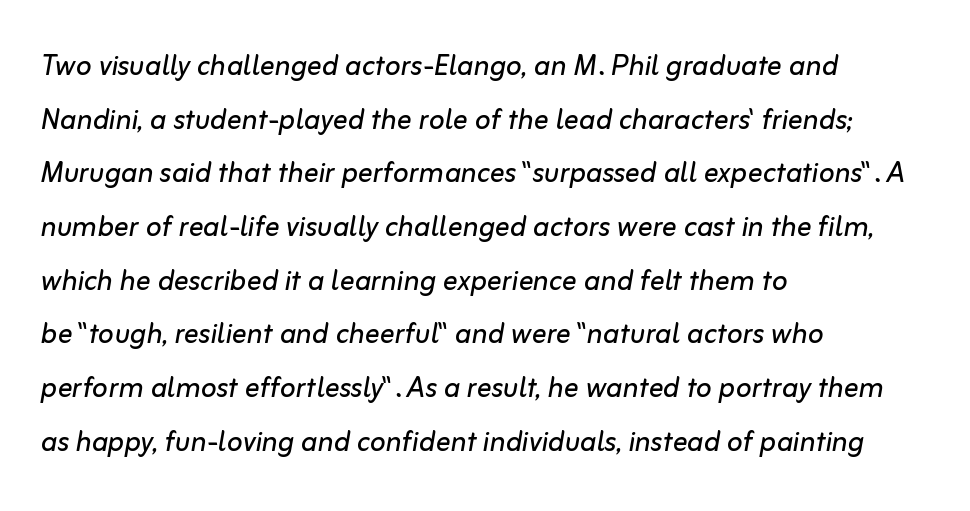
{"italic": "yes", "lean": "right", "slant_degrees": 10, "bold": "no", "weight": "regular", "width": "normal", "stroke_contrast": "low", "x_height": "medium", "monospaced": "no", "underline": "no", "align": "left", "line_spacing": "normal", "line_spacing_ratio": 1.45, "letter_spacing": "normal", "letter_spacing_em": 0.0, "glyph_px": 37}
